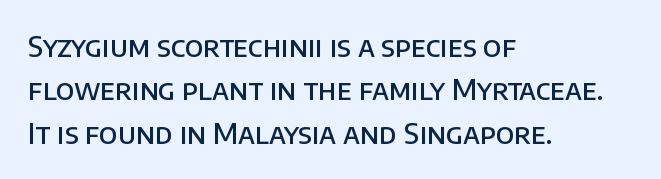
In CSS terms this would be text-align: left. The face used here is proportionally spaced, like ordinary book or web type. Whoever set this chose a conventional vertical rhythm. Descenders hang freely into open space. Examine the stroke ends and you'll find no serifs. The letters stand upright; this is a roman face.
